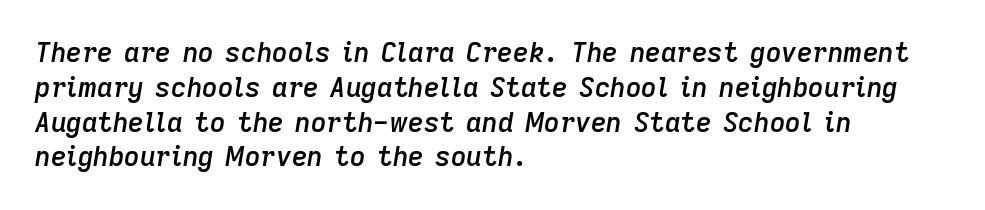
Every character sits at an angle, as italics do. The words here are not underlined. Horizontally, the lines are justified to the leading edge only. These lines keep a tight, regular rhythm from letter to letter. Typographic density is moderately raised because the face is semibold. This block has exactly the height ordinary leading produces.
